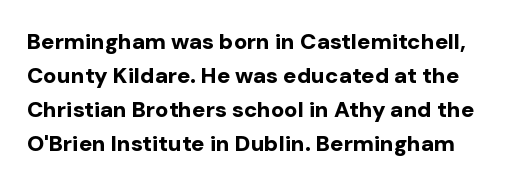
{"italic": "no", "bold": "yes", "underline": "no", "line_spacing": "normal", "line_spacing_ratio": 1.55, "letter_spacing": "normal", "letter_spacing_em": 0.0, "glyph_px": 22}
